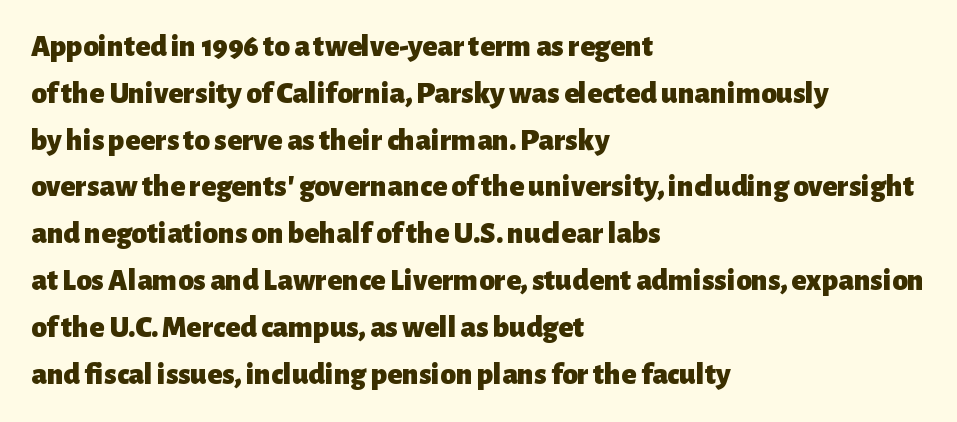
The image shows 31 px heavy sans-serif type, upright; set left-aligned, normal line spacing (1.51x), normal letter spacing, not underlined; low stroke contrast and a medium x-height.
